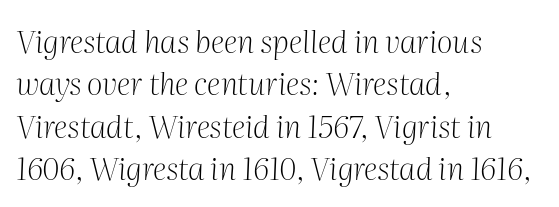
This is oblique type, the kind used for emphasis or titles. Summary of vertical rhythm: regular, with standard interline spacing. The type is set solid horizontally, with unmodified tracking. The glyphs in this specimen are seriffed. Quick note: underline off.
